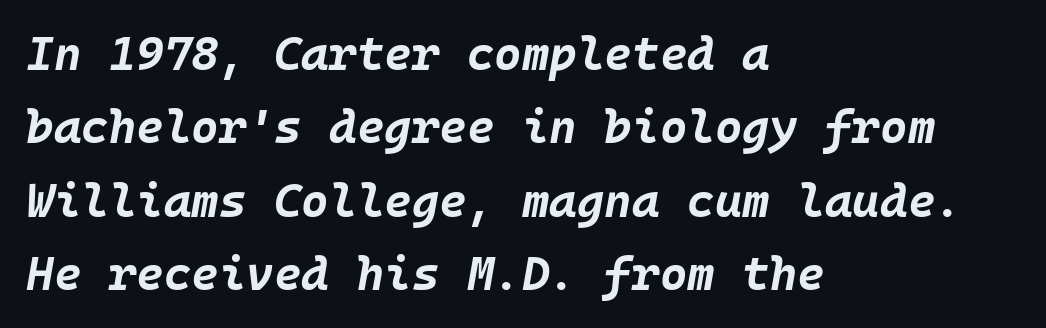
{"italic": "yes", "lean": "right", "slant_degrees": 10, "bold": "yes", "weight": "bold", "width": "normal", "stroke_contrast": "low", "x_height": "large", "underline": "no", "align": "left", "line_spacing": "normal", "line_spacing_ratio": 1.56, "letter_spacing": "normal", "letter_spacing_em": 0.0, "glyph_px": 47}
